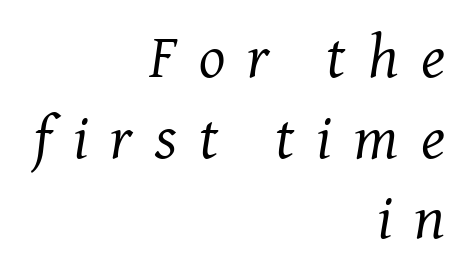
The image shows 62 px regular-weight serif type, italic (leaning right); set right-aligned, normal line spacing (1.3x), unusually wide letter spacing (+0.36 em), not underlined; medium stroke contrast and a medium x-height.
